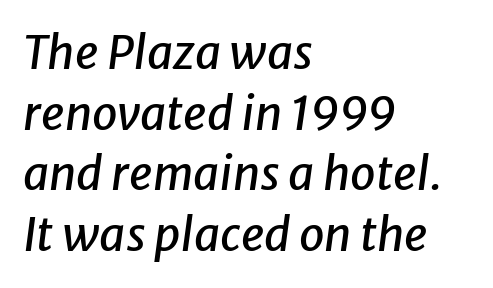
The image shows 46 px text type, italic (leaning right); set left-aligned, normal line spacing (1.32x), normal letter spacing, not underlined; low stroke contrast and a medium x-height.
